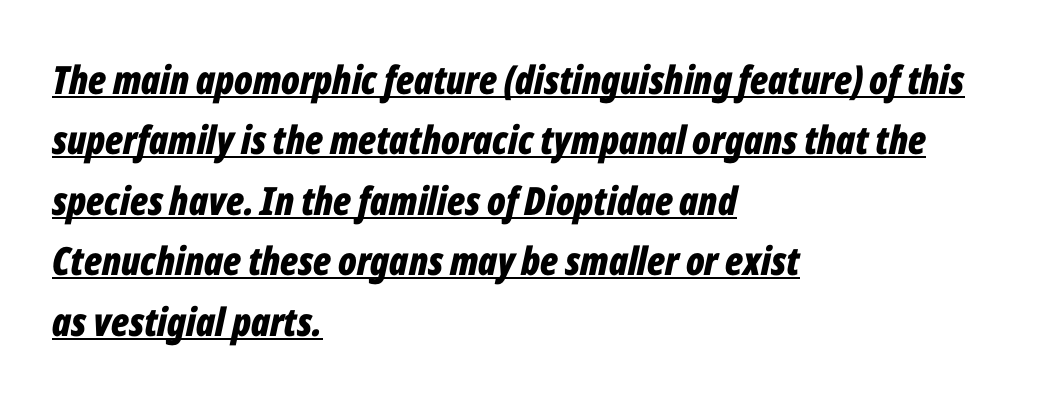
{"italic": "yes", "lean": "right", "slant_degrees": 12, "bold": "yes", "weight": "bold", "width": "condensed", "stroke_contrast": "low", "x_height": "medium", "monospaced": "no", "underline": "yes", "align": "left", "line_spacing": "normal", "line_spacing_ratio": 1.55, "letter_spacing": "normal", "letter_spacing_em": 0.0, "glyph_px": 39}
